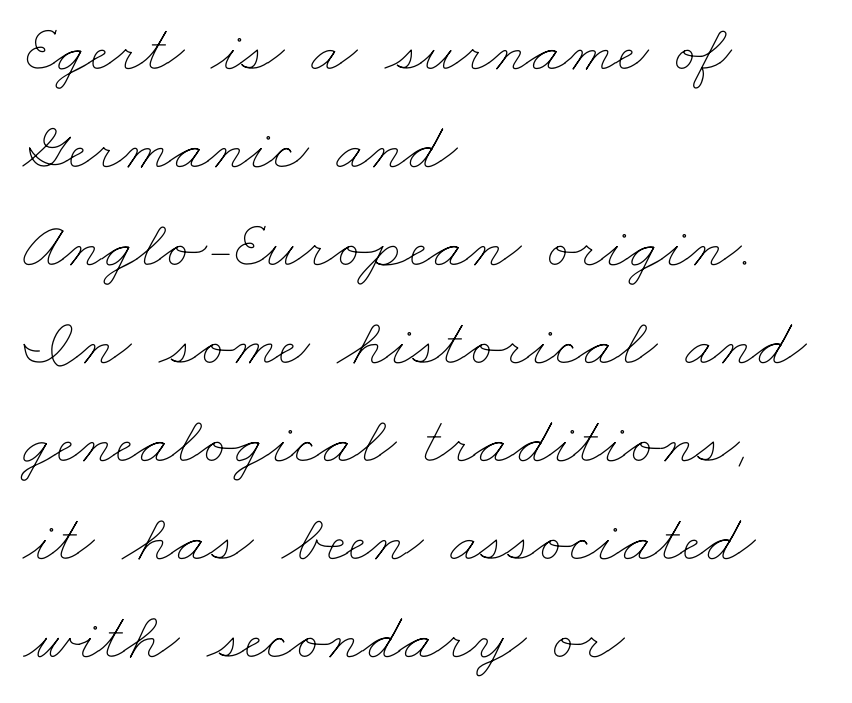
The image shows 68 px thin, wide type; set left-aligned, normal line spacing (1.44x), normal letter spacing, not underlined; low stroke contrast and a small x-height.
